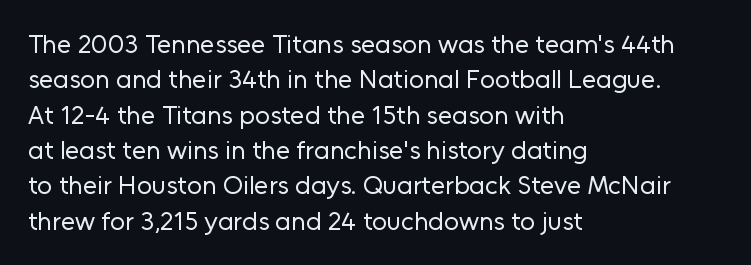
Q: Is the text bold? A: No.
Q: Is the text italic (slanted)? A: No, it is upright.
Q: Is the text underlined? A: No.
Q: How is the paragraph aligned? A: Left-aligned.
Q: Is the spacing between letters normal or unusually wide? A: Normal.
Q: Is the spacing between lines tight, normal or loose? A: Normal.
